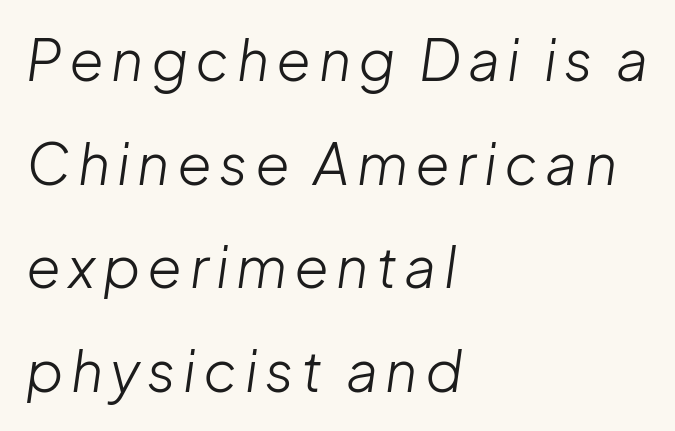
Is this a fixed-width face? No — the glyphs have proportional, varying widths. The gap between lines stays unmarked. The face used here has a pronounced slope to its letters. Ink coverage per letter is moderate at most. The ragged edge is on the right, which tells us the setting is flush left.
